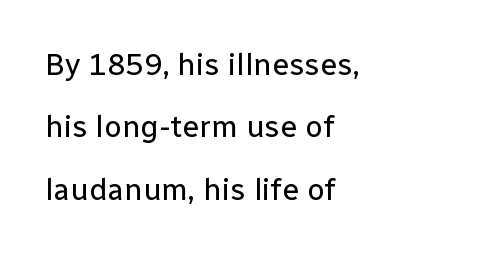
{"serif": "no", "italic": "no", "bold": "no", "weight": "regular", "width": "normal", "stroke_contrast": "low", "x_height": "medium", "monospaced": "no", "underline": "no", "align": "left", "line_spacing": "loose", "line_spacing_ratio": 2.01, "letter_spacing": "normal", "letter_spacing_em": 0.0, "glyph_px": 31}
